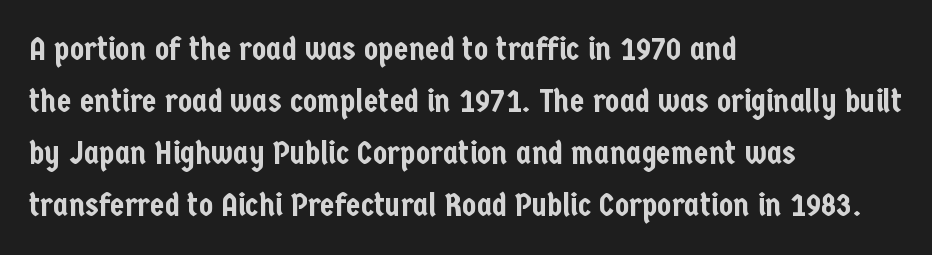
The image shows 33 px condensed sans-serif type, upright; set left-aligned, normal line spacing (1.58x), normal letter spacing, not underlined; low stroke contrast and a medium x-height.
